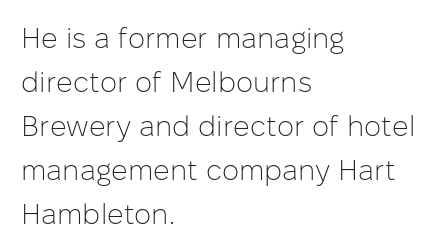
{"serif": "no", "italic": "no", "bold": "no", "weight": "light", "width": "normal", "stroke_contrast": "low", "x_height": "medium", "monospaced": "no", "underline": "no", "align": "left", "line_spacing": "normal", "line_spacing_ratio": 1.52, "letter_spacing": "normal", "letter_spacing_em": 0.0, "glyph_px": 29}
